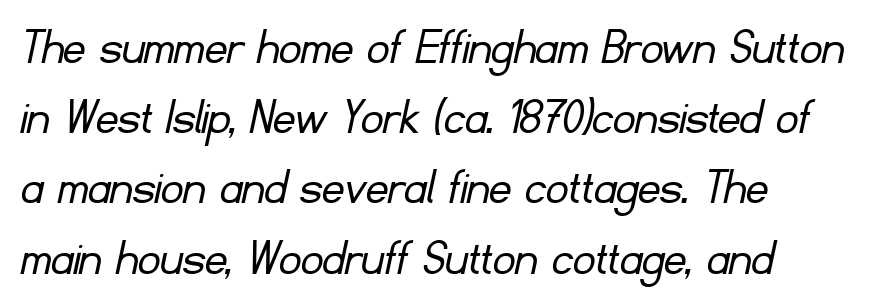
Q: Is the text bold? A: No.
Q: Is the typeface a serif or a sans-serif typeface? A: Sans-serif.
Q: Is the text underlined? A: No.
Q: How is the paragraph aligned? A: Left-aligned.
Q: Is the spacing between letters normal or unusually wide? A: Normal.
Q: Is the spacing between lines tight, normal or loose? A: Normal.
Q: Width (condensed, normal, or wide)? A: Normal.
Q: Stroke contrast? A: Low.
Q: x-height? A: Small.
Q: Monospaced? A: No.
